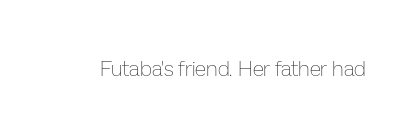
Q: Is the text bold? A: No.
Q: Is the text italic (slanted)? A: No, it is upright.
Q: Is the text underlined? A: No.
Q: Is the spacing between letters normal or unusually wide? A: Normal.
